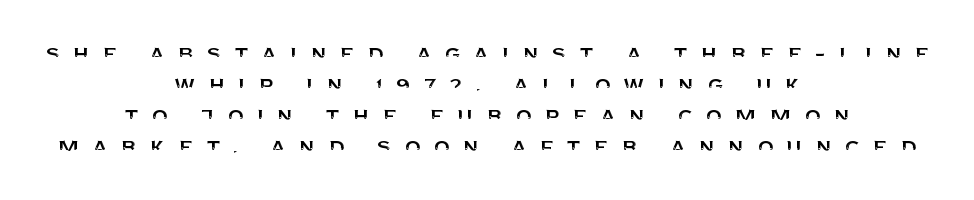
Letters rest on an invisible, unmarked baseline. Layout note: lines centered. The line texture is sparse and dotted thanks to wide tracking. Rendered with straight, roman letterforms.
